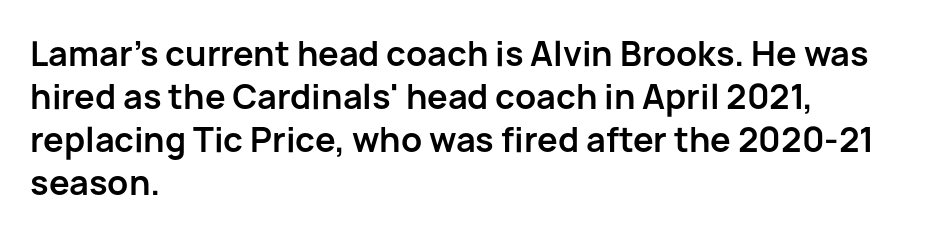
{"serif": "no", "italic": "no", "bold": "yes", "weight": "bold", "width": "normal", "stroke_contrast": "low", "x_height": "medium", "monospaced": "no", "underline": "no", "align": "left", "line_spacing": "normal", "line_spacing_ratio": 1.3, "letter_spacing": "normal", "letter_spacing_em": 0.0, "glyph_px": 33}
